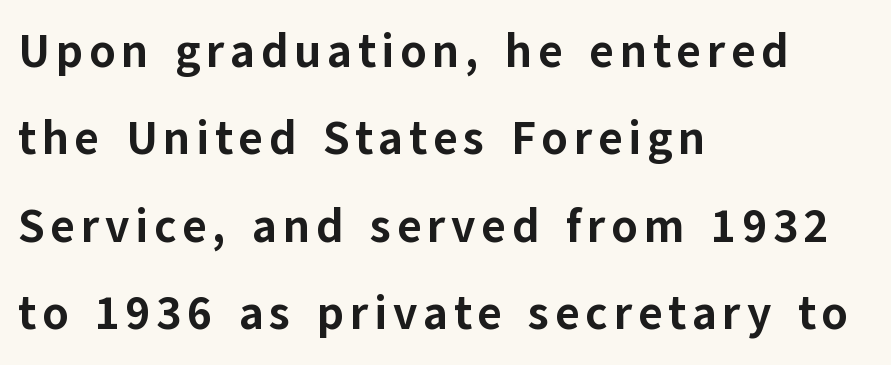
{"serif": "no", "italic": "no", "bold": "yes", "weight": "bold", "width": "normal", "stroke_contrast": "low", "x_height": "medium", "monospaced": "no", "underline": "no", "align": "left", "line_spacing_ratio": 1.86, "glyph_px": 47}
